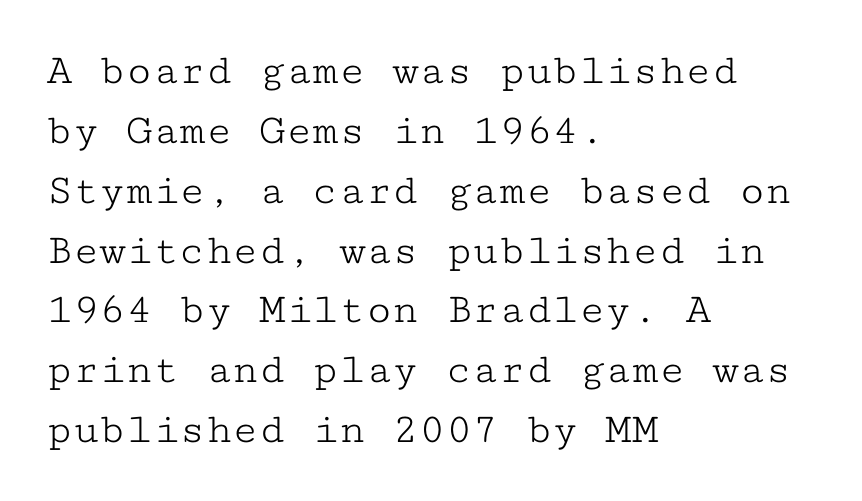
The image shows 44 px light, wide serif type, upright, monospaced; set left-aligned, normal line spacing (1.36x), normal letter spacing, not underlined; low stroke contrast and a medium x-height.
